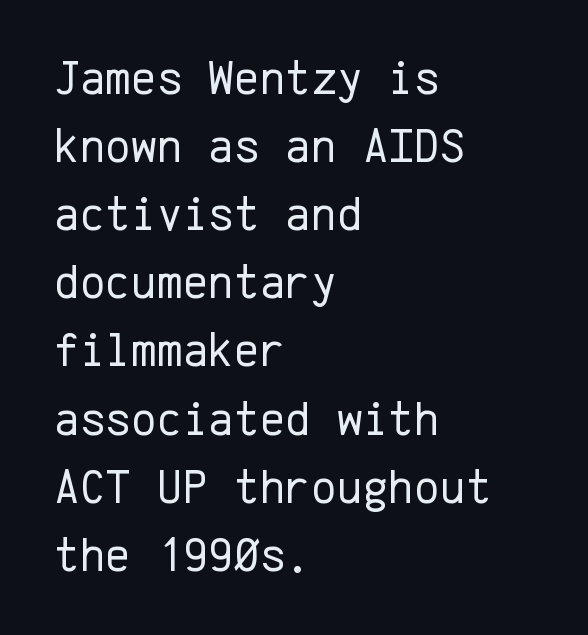
The image shows 49 px regular-weight sans-serif type, upright, monospaced; set left-aligned, normal line spacing (1.39x), normal letter spacing, not underlined; low stroke contrast and a medium x-height.
